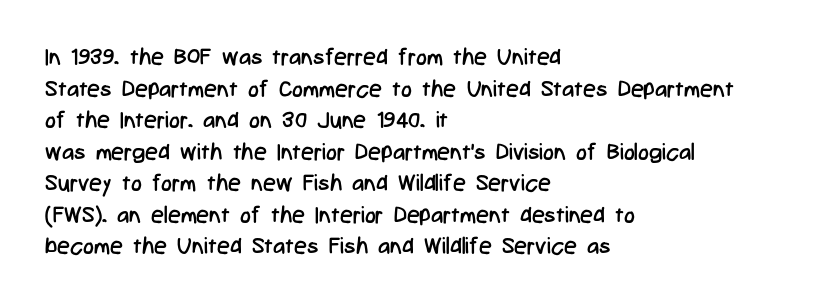
The strokes are not fattened; the text isn't bold. Beneath every word, the page is bare. Every row of glyphs begins at an identical x-position on the left. In terms of posture, this sample is upright.
